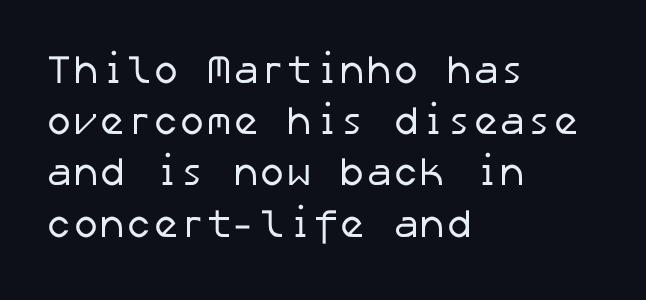
{"serif": "no", "bold": "no", "weight": "regular", "width": "normal", "stroke_contrast": "low", "x_height": "medium", "underline": "no", "align": "left", "line_spacing": "normal", "line_spacing_ratio": 1.28, "letter_spacing": "normal", "letter_spacing_em": 0.0, "glyph_px": 40}
